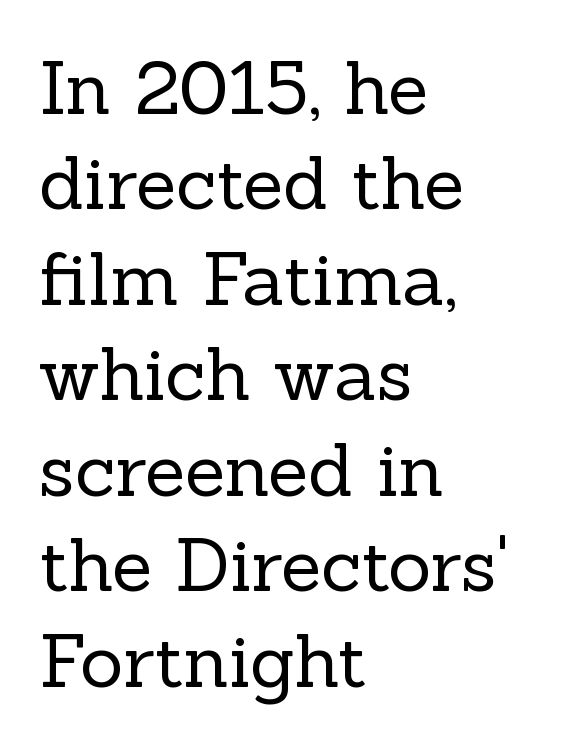
Q: Is the text bold? A: No.
Q: Is the text italic (slanted)? A: No, it is upright.
Q: Is the typeface a serif or a sans-serif typeface? A: Serif.
Q: Is the text underlined? A: No.
Q: How is the paragraph aligned? A: Left-aligned.
Q: Is the spacing between letters normal or unusually wide? A: Normal.
Q: Is the spacing between lines tight, normal or loose? A: Normal.
Q: Width (condensed, normal, or wide)? A: Normal.
Q: x-height? A: Medium.
Q: Monospaced? A: No.
